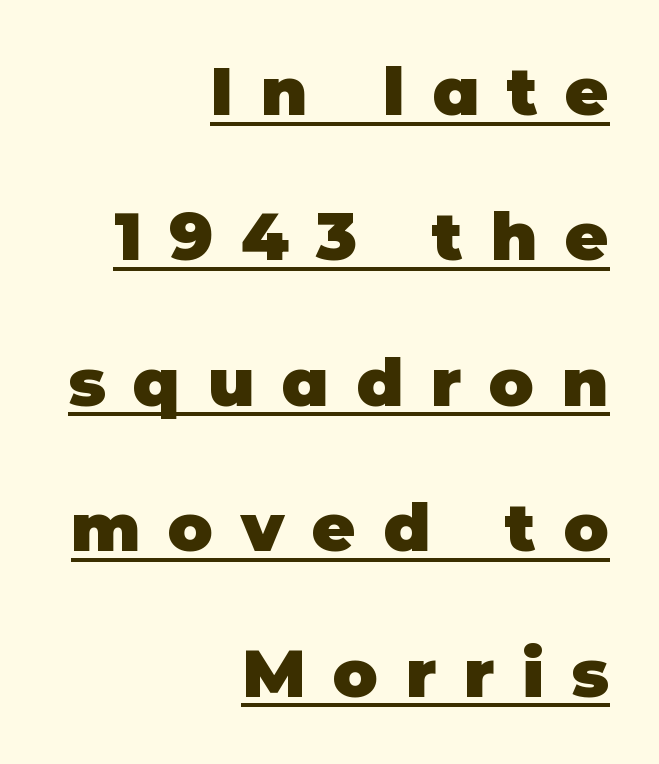
Q: Is the text bold? A: Yes.
Q: Is the text italic (slanted)? A: No, it is upright.
Q: Is the typeface a serif or a sans-serif typeface? A: Sans-serif.
Q: Is the text underlined? A: Yes.
Q: How is the paragraph aligned? A: Right-aligned.
Q: Is the spacing between letters normal or unusually wide? A: Unusually wide.
Q: Is the spacing between lines tight, normal or loose? A: Loose.
Q: Width (condensed, normal, or wide)? A: Normal.
Q: Stroke contrast? A: Low.
Q: x-height? A: Large.
Q: Monospaced? A: No.
